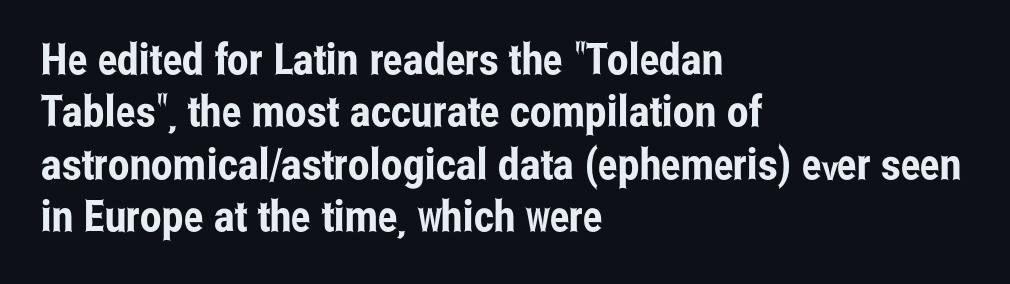
Q: Is the text italic (slanted)? A: No, it is upright.
Q: Is the typeface a serif or a sans-serif typeface? A: Sans-serif.
Q: Is the text underlined? A: No.
Q: How is the paragraph aligned? A: Left-aligned.
Q: Is the spacing between letters normal or unusually wide? A: Normal.
Q: Width (condensed, normal, or wide)? A: Condensed.
Q: Stroke contrast? A: Low.
Q: x-height? A: Medium.
Q: Monospaced? A: No.
